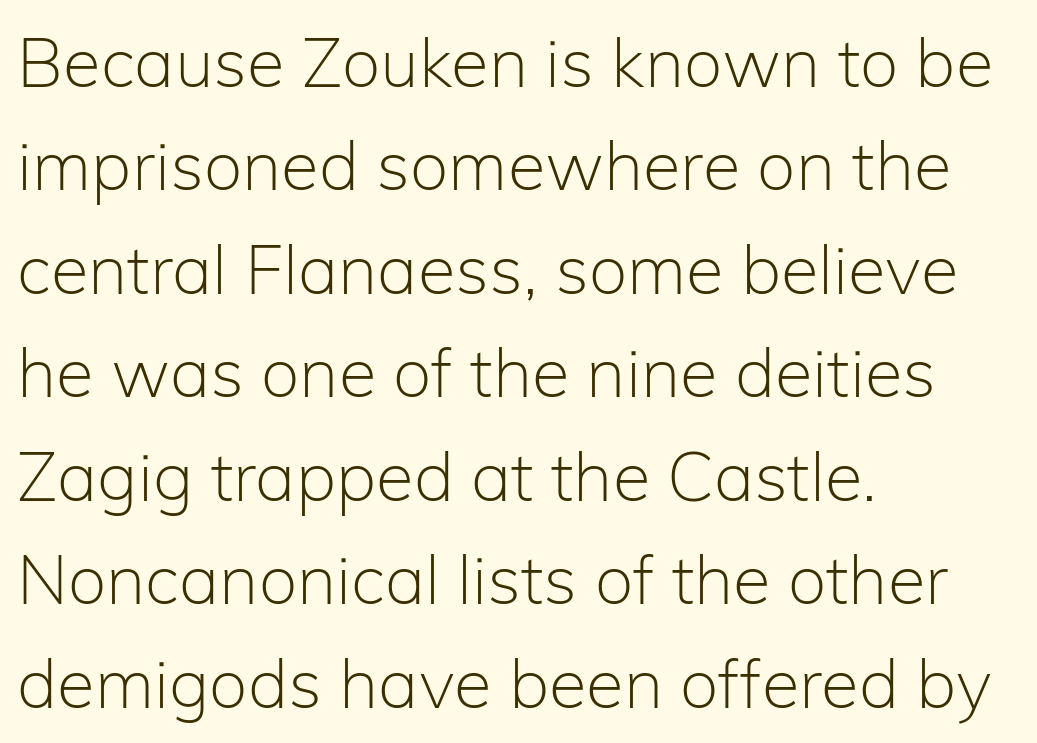
Q: Is the text bold? A: No.
Q: Is the text italic (slanted)? A: No, it is upright.
Q: Is the typeface a serif or a sans-serif typeface? A: Sans-serif.
Q: Is the text underlined? A: No.
Q: How is the paragraph aligned? A: Left-aligned.
Q: Is the spacing between letters normal or unusually wide? A: Normal.
Q: Is the spacing between lines tight, normal or loose? A: Normal.
Q: Width (condensed, normal, or wide)? A: Normal.
Q: Stroke contrast? A: Low.
Q: x-height? A: Medium.
Q: Monospaced? A: No.
